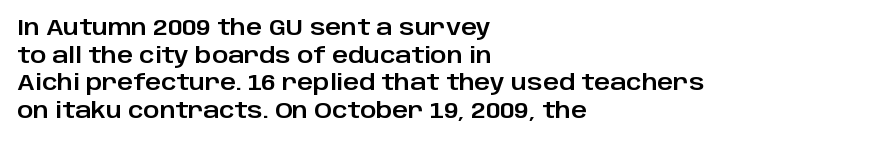
Q: Is the text italic (slanted)? A: No, it is upright.
Q: Is the text underlined? A: No.
Q: How is the paragraph aligned? A: Left-aligned.
Q: Is the spacing between letters normal or unusually wide? A: Normal.
Q: Is the spacing between lines tight, normal or loose? A: Normal.
